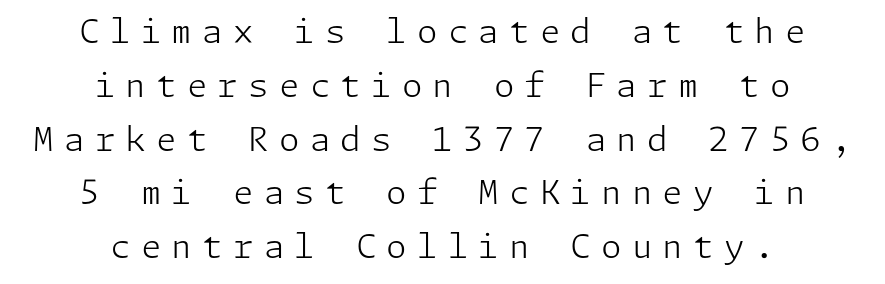
The image shows 33 px light sans-serif type, upright; set centered, normal line spacing (1.63x), unusually wide letter spacing (+0.31 em), not underlined; low stroke contrast and a medium x-height.
